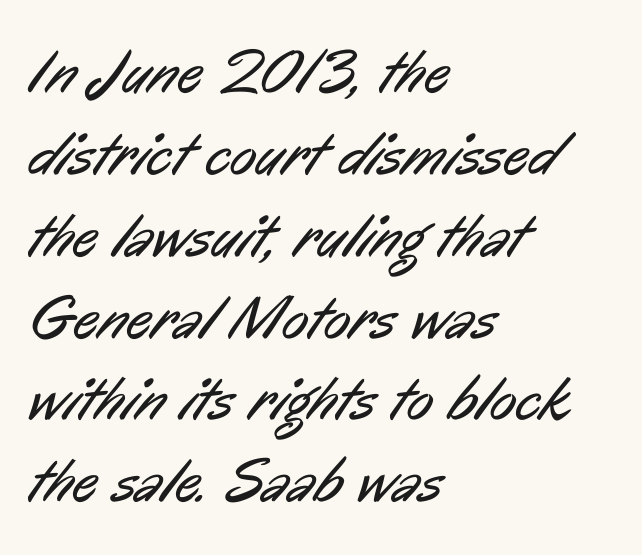
Q: Is the text bold? A: No.
Q: Is the typeface a serif or a sans-serif typeface? A: Sans-serif.
Q: Is the text underlined? A: No.
Q: How is the paragraph aligned? A: Left-aligned.
Q: Is the spacing between letters normal or unusually wide? A: Normal.
Q: Is the spacing between lines tight, normal or loose? A: Normal.
Q: Width (condensed, normal, or wide)? A: Condensed.
Q: Stroke contrast? A: Low.
Q: x-height? A: Medium.
Q: Monospaced? A: No.
